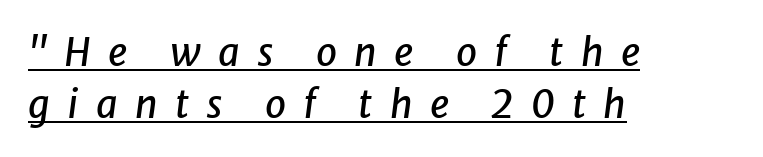
Q: Is the text italic (slanted)? A: Yes, it leans right by about 8 degrees.
Q: Is the text underlined? A: Yes.
Q: How is the paragraph aligned? A: Left-aligned.
Q: Is the spacing between letters normal or unusually wide? A: Unusually wide.
Q: Is the spacing between lines tight, normal or loose? A: Normal.
Q: Width (condensed, normal, or wide)? A: Normal.
Q: Stroke contrast? A: Low.
Q: x-height? A: Medium.
Q: Monospaced? A: No.
